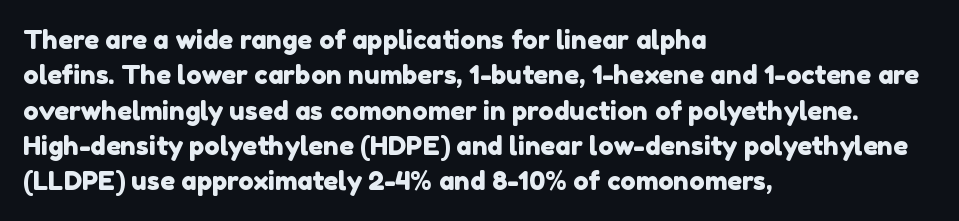
Q: Is the text underlined? A: No.
Q: How is the paragraph aligned? A: Left-aligned.
Q: Is the spacing between letters normal or unusually wide? A: Normal.
Q: Is the spacing between lines tight, normal or loose? A: Normal.
